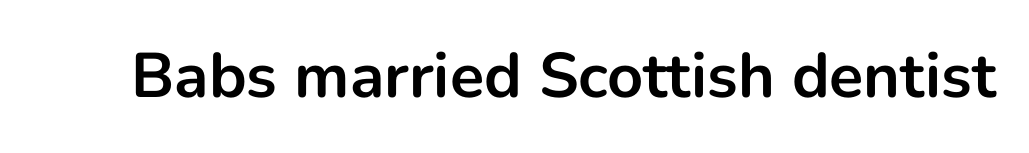
{"serif": "no", "italic": "no", "bold": "yes", "weight": "bold", "width": "normal", "stroke_contrast": "low", "x_height": "medium", "monospaced": "no", "underline": "no", "letter_spacing": "normal", "letter_spacing_em": 0.0, "glyph_px": 63}
